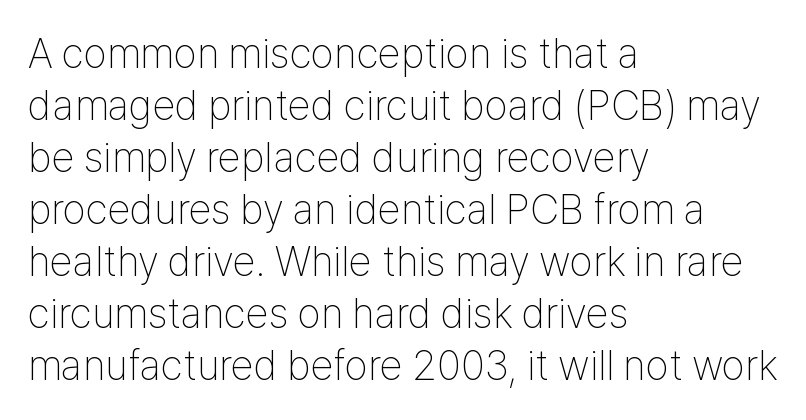
Is this a fixed-width face? No — the glyphs have proportional, varying widths. The horizontal fit of the characters is conventional and even. Each stroke keeps to a modest, everyday thickness or less. Short and long lines alike share a common starting point at left. When letters stand straight like this, we call the style roman or upright. You can tell from the bare stems that sans-serif type was used.
